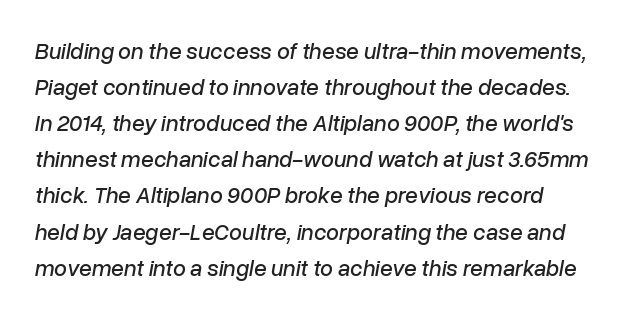
{"italic": "yes", "lean": "right", "slant_degrees": 10, "underline": "no", "line_spacing": "normal", "line_spacing_ratio": 1.57, "letter_spacing": "normal", "letter_spacing_em": 0.0, "glyph_px": 23}
